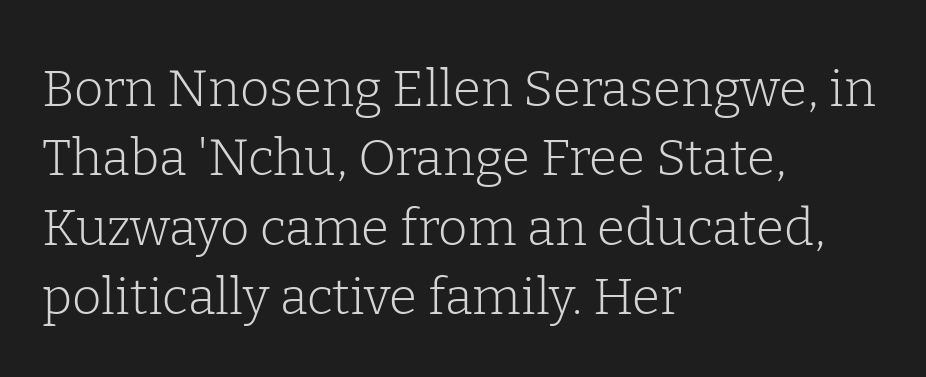
The horizontal fit of the characters is conventional and even. The lettering stays uniformly vertical, giving the passage a roman look. This reads as an unemphasized weight, regular at the heaviest. Regarding leading, the lines here are spaced in the standard way. Type without underlining. The ragged edge is on the right, which tells us the setting is flush left.
